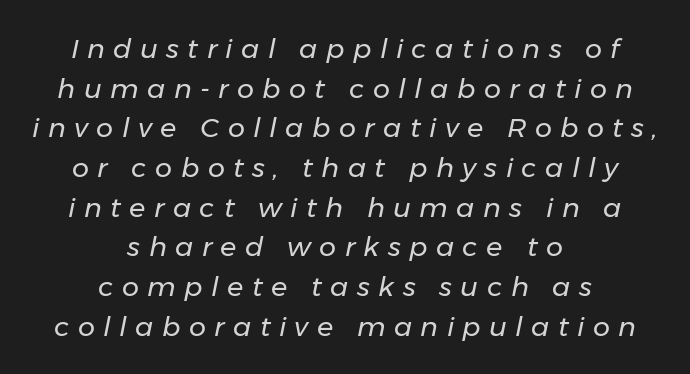
Q: Is the text bold? A: No.
Q: Is the text italic (slanted)? A: Yes, it leans right by about 11 degrees.
Q: Is the text underlined? A: No.
Q: How is the paragraph aligned? A: Centered.
Q: Is the spacing between letters normal or unusually wide? A: Unusually wide.
Q: Is the spacing between lines tight, normal or loose? A: Normal.
